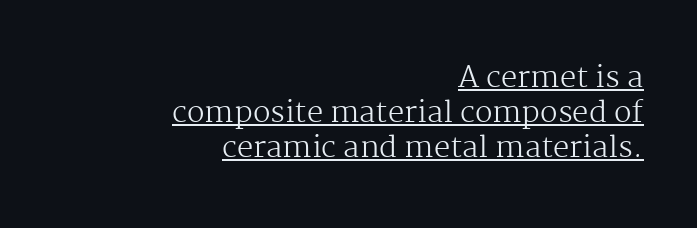
Typographically, this falls in the serif category. Character widths vary here, with narrow letters taking less room than wide ones. The cut favours lightness, reaching ordinary text weight at its darkest. There is no visible air inserted between adjacent glyphs. Leftover space on each line is placed entirely before the opening word.
